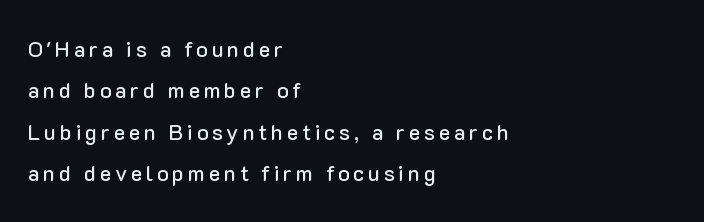
{"italic": "no", "underline": "no", "align": "left", "line_spacing_ratio": 1.88, "glyph_px": 22}
